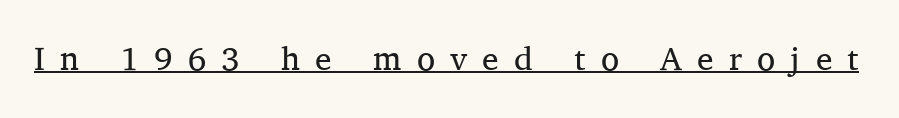
Q: Is the text bold? A: No.
Q: Is the text italic (slanted)? A: No, it is upright.
Q: Is the typeface a serif or a sans-serif typeface? A: Serif.
Q: Is the text underlined? A: Yes.
Q: Is the spacing between letters normal or unusually wide? A: Unusually wide.
Q: Width (condensed, normal, or wide)? A: Normal.
Q: Stroke contrast? A: Medium.
Q: x-height? A: Medium.
Q: Monospaced? A: No.
